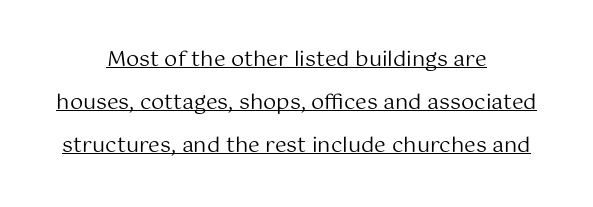
Observe the ordinary spacing: letters are neighbours, not strangers. Successive baselines arrive slowly, with a big drop between each. The whitespace from short lines is split evenly between both sides. A continuous stroke trails under the words, as in a hyperlink. Stroke mass is kept to a normal reading level or below. Unlike italic type, these characters show no tilt at all.
